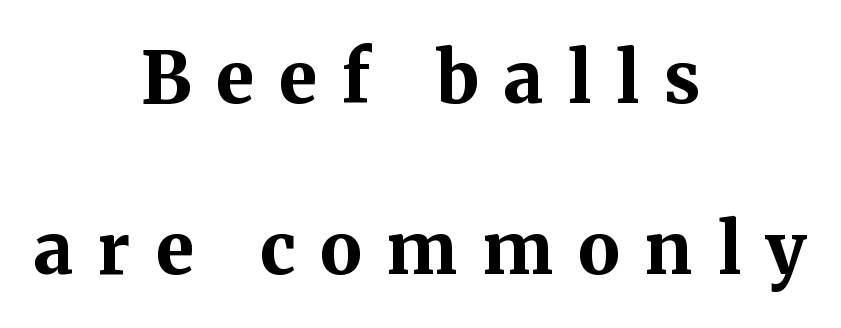
The image shows 71 px bold serif type, upright; set centered, loose line spacing (2.41x), unusually wide letter spacing (+0.35 em), not underlined; medium stroke contrast and a medium x-height.
